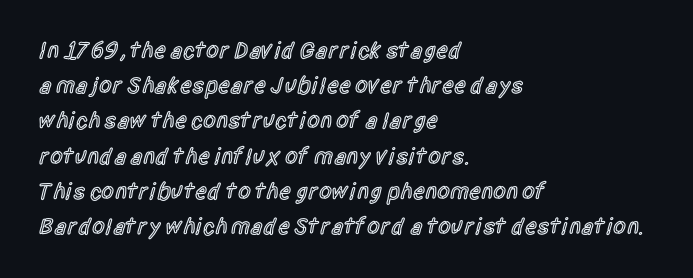
Q: Is the text bold? A: Semi-bold.
Q: Is the text italic (slanted)? A: Yes.
Q: Is the text underlined? A: No.
Q: How is the paragraph aligned? A: Left-aligned.
Q: Is the spacing between letters normal or unusually wide? A: Normal.
Q: Is the spacing between lines tight, normal or loose? A: Normal.
